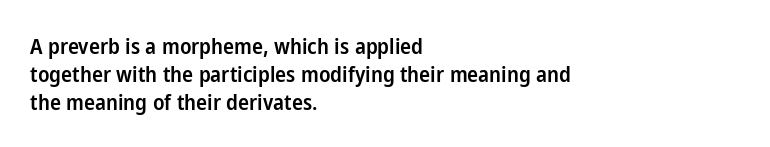
The image shows 22 px text type, upright; set left-aligned, normal line spacing (1.27x), normal letter spacing, not underlined.
